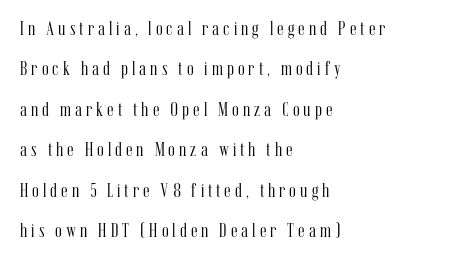
Q: Is the text bold? A: No.
Q: Is the text italic (slanted)? A: No, it is upright.
Q: Is the text underlined? A: No.
Q: How is the paragraph aligned? A: Left-aligned.
Q: Is the spacing between letters normal or unusually wide? A: Unusually wide.
Q: Is the spacing between lines tight, normal or loose? A: Loose.
